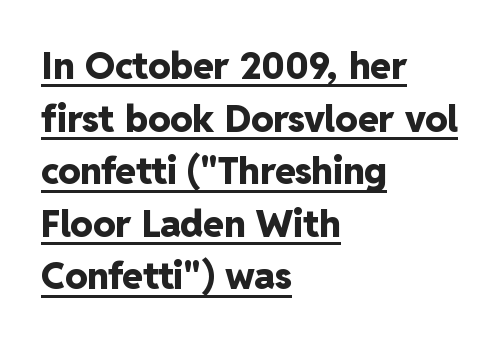
The image shows 37 px heavy sans-serif type, upright; set left-aligned, normal line spacing (1.42x), normal letter spacing, underlined; low stroke contrast and a medium x-height.
